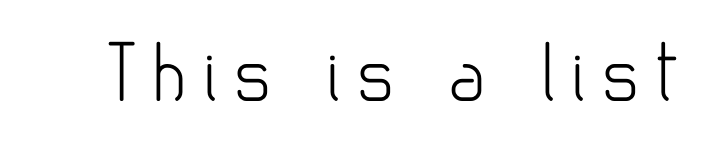
Q: Is the text bold? A: No.
Q: Is the text italic (slanted)? A: No, it is upright.
Q: Is the typeface a serif or a sans-serif typeface? A: Sans-serif.
Q: Is the text underlined? A: No.
Q: Width (condensed, normal, or wide)? A: Normal.
Q: Stroke contrast? A: Low.
Q: x-height? A: Small.
Q: Monospaced? A: No.
